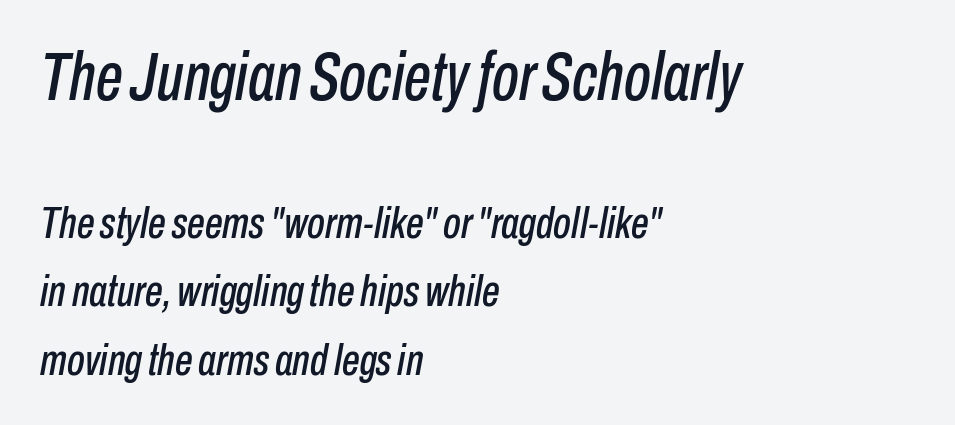
The rag falls on the right side of this text block. Which of the two is more prominent by size? The first, at the top. Descenders hang freely into open space. The rendering keeps characters at their native spacing.
